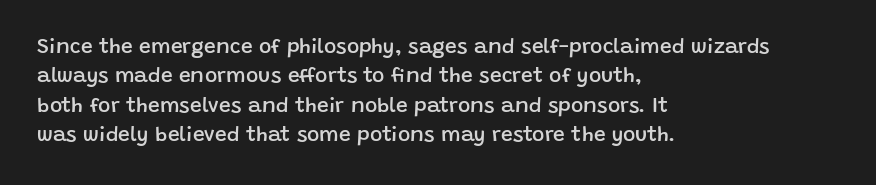
The image shows 21 px text type, upright; set left-aligned, normal line spacing (1.4x), normal letter spacing, not underlined.
